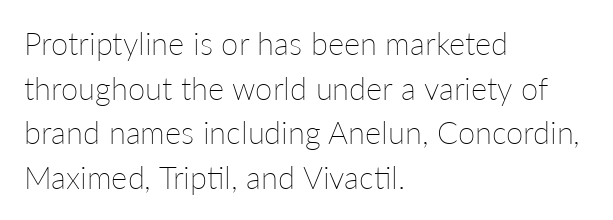
The image shows 31 px thin type, upright; set left-aligned, normal line spacing (1.44x), normal letter spacing, not underlined; low stroke contrast and a medium x-height.
